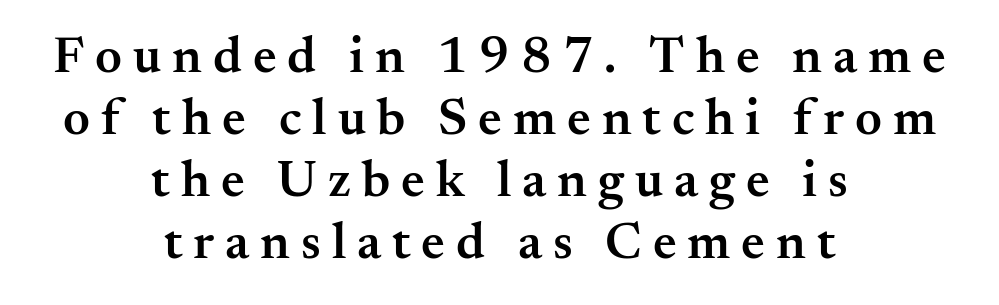
{"serif": "yes", "italic": "no", "bold": "semi", "weight": "semibold", "width": "normal", "stroke_contrast": "medium", "x_height": "small", "monospaced": "no", "underline": "no", "align": "center", "line_spacing_ratio": 1.19, "letter_spacing": "wide", "letter_spacing_em": 0.21, "glyph_px": 52}
